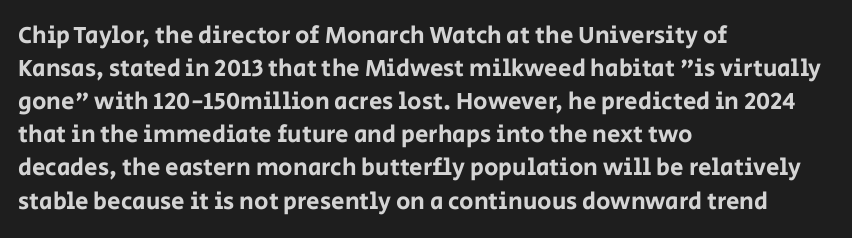
Q: Is the text italic (slanted)? A: No, it is upright.
Q: Is the text underlined? A: No.
Q: How is the paragraph aligned? A: Left-aligned.
Q: Is the spacing between letters normal or unusually wide? A: Normal.
Q: Is the spacing between lines tight, normal or loose? A: Normal.
